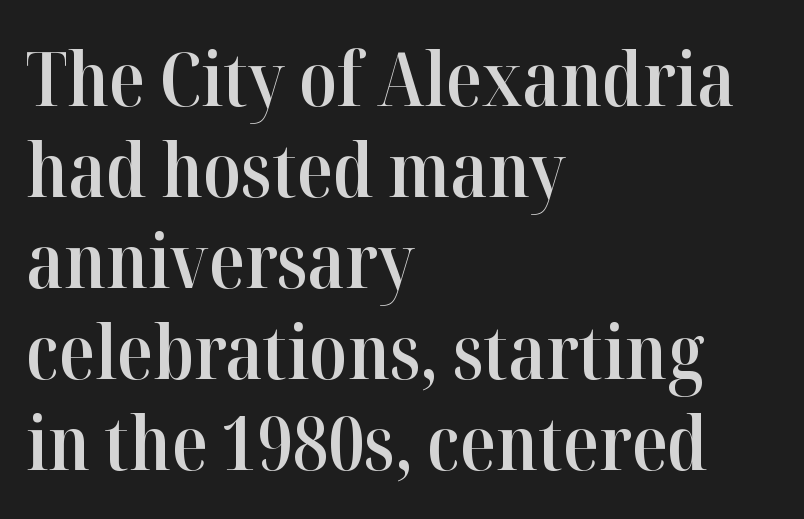
Plain, unruled lines of type. Font category for this specimen: serif. A somewhat darkened texture: the type is semibold rather than bold. These lines were composed using upright roman letters. Short note: letters normally spaced. Think of a printed novel: that variable character pitch is what you see here.
